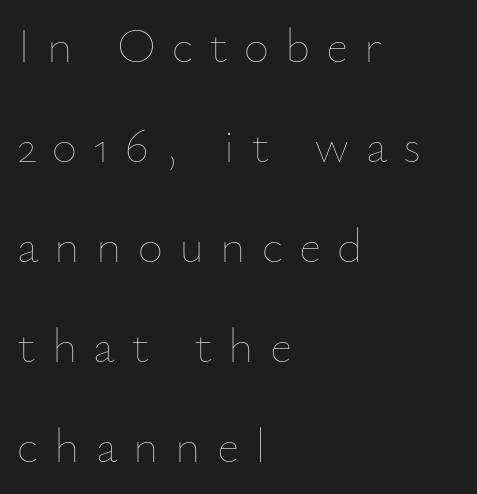
{"italic": "no", "bold": "no", "weight": "thin", "width": "normal", "stroke_contrast": "low", "x_height": "small", "monospaced": "no", "underline": "no", "align": "left", "line_spacing": "loose", "line_spacing_ratio": 2.04, "letter_spacing": "wide", "letter_spacing_em": 0.33, "glyph_px": 49}
